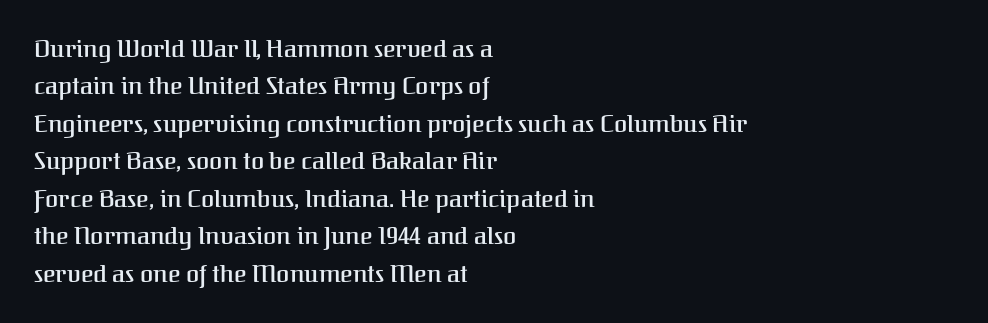
Quick note: interline space is typical. Ordinary non-slanted type is in use. The glyphs are unaccompanied by any horizontal stroke below them. The setting favours the left margin, as ordinary paragraphs usually do.
